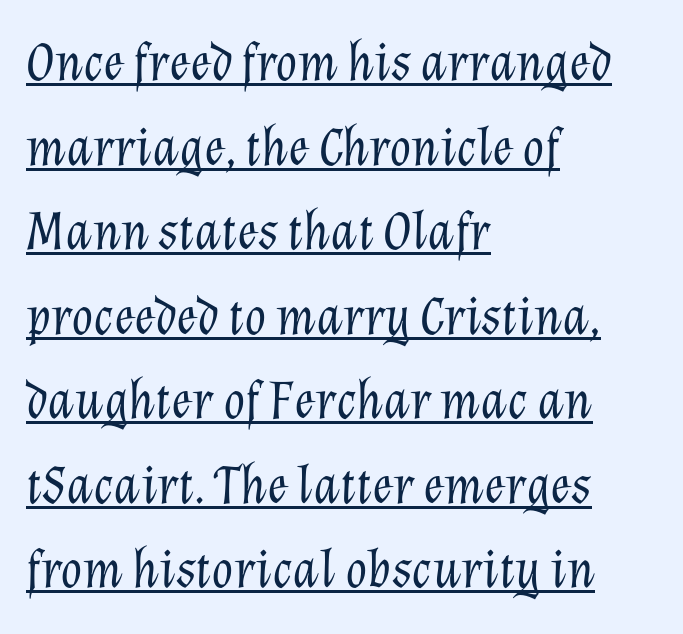
In CSS terms this would be text-align: left. Spacing between characters is what you'd get straight out of the box. Like a heading marked for emphasis, these lines bear an underscore. In terms of leading, this rendering sits right in the middle.
